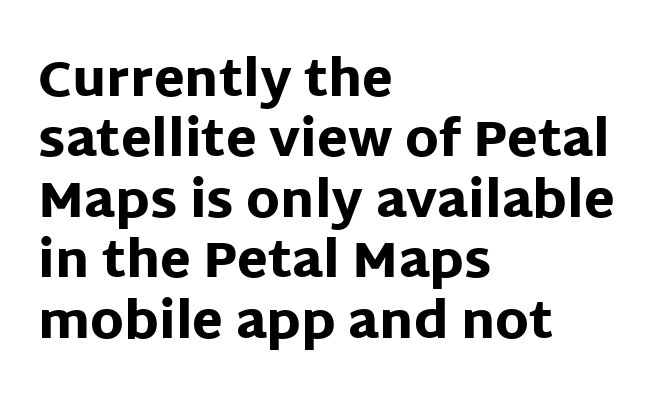
{"serif": "no", "italic": "no", "bold": "yes", "weight": "heavy", "width": "normal", "stroke_contrast": "low", "x_height": "large", "monospaced": "no", "underline": "no", "align": "left", "line_spacing_ratio": 1.21, "letter_spacing": "normal", "letter_spacing_em": 0.0, "glyph_px": 50}
